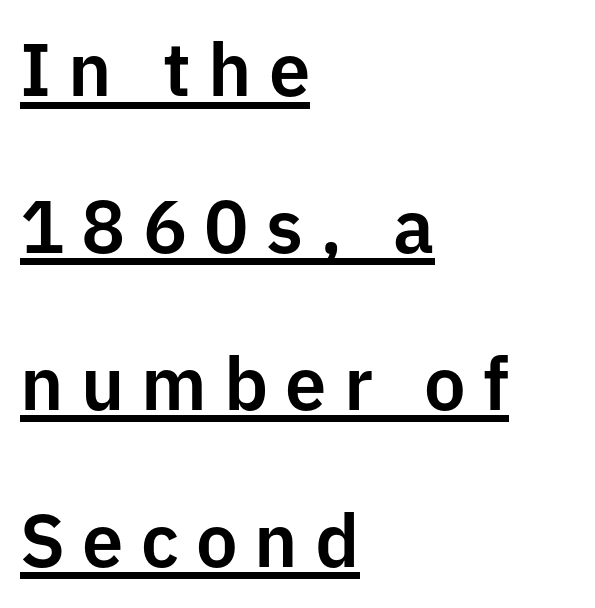
The image shows 74 px sans-serif type, upright; set left-aligned, loose line spacing (2.12x), unusually wide letter spacing (+0.23 em), underlined; low stroke contrast and a medium x-height.
